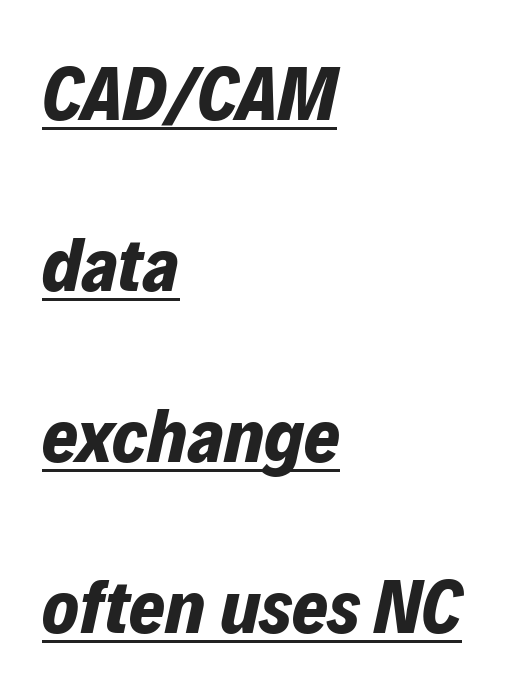
{"italic": "yes", "lean": "right", "slant_degrees": 12, "bold": "yes", "weight": "bold", "width": "normal", "stroke_contrast": "low", "x_height": "medium", "monospaced": "no", "underline": "yes", "align": "left", "line_spacing": "loose", "line_spacing_ratio": 2.22, "letter_spacing": "normal", "letter_spacing_em": 0.0, "glyph_px": 77}
